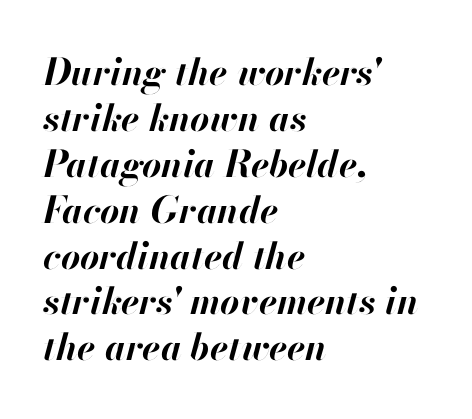
Proportional: the letters do not fall into vertical columns. Descender tails drop into unmarked territory. Visually the block forms a straight wall on the left and a jagged coastline on the right. It's the slanting kind of type. The gaps between neighbouring characters are ordinary and unremarkable. Strokes here are thick enough to call this a true bold.
